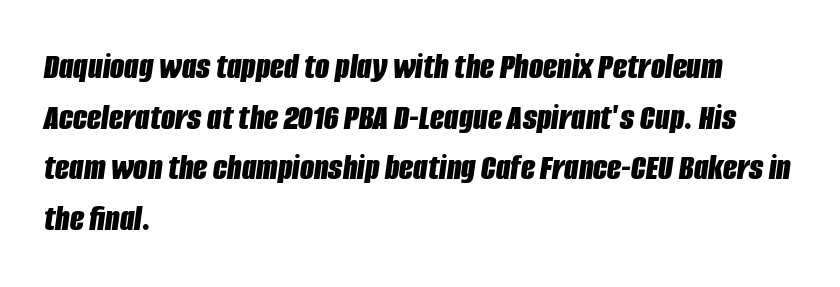
Q: Is the text bold? A: Yes.
Q: Is the text italic (slanted)? A: Yes, it leans right by about 8 degrees.
Q: Is the text underlined? A: No.
Q: How is the paragraph aligned? A: Left-aligned.
Q: Is the spacing between letters normal or unusually wide? A: Normal.
Q: Is the spacing between lines tight, normal or loose? A: Normal.
Q: Width (condensed, normal, or wide)? A: Condensed.
Q: Stroke contrast? A: Low.
Q: x-height? A: Large.
Q: Monospaced? A: No.
